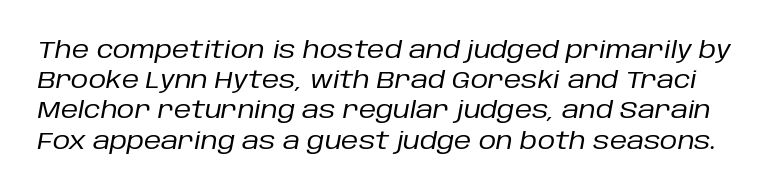
The image shows 24 px text type, italic (leaning right); set normal line spacing (1.26x), normal letter spacing, not underlined.
